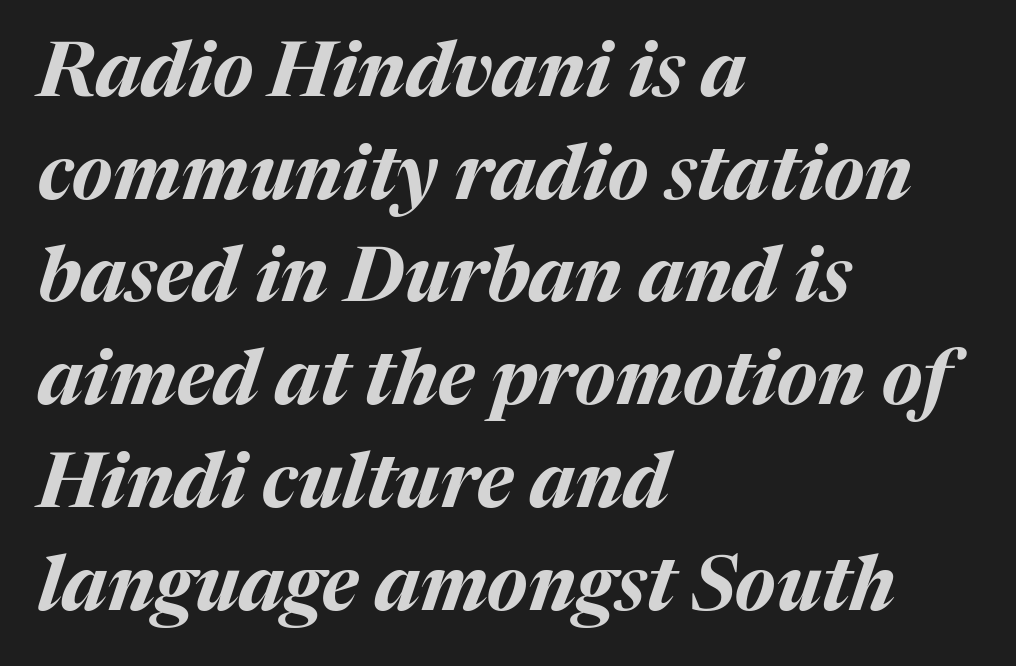
The image shows 75 px bold type, italic (leaning right); set left-aligned, normal line spacing (1.37x), normal letter spacing, not underlined; medium stroke contrast and a medium x-height.
